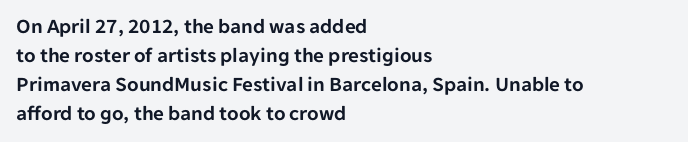
The image shows 21 px text type, upright; set left-aligned, normal line spacing (1.38x), normal letter spacing, not underlined.
